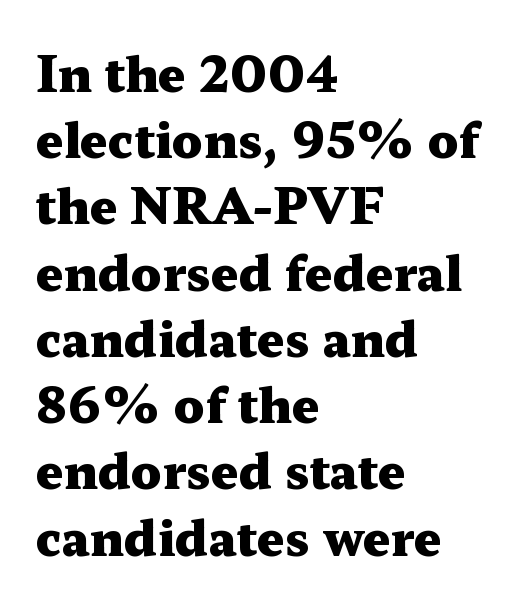
Q: Is the text bold? A: Yes.
Q: Is the text italic (slanted)? A: No, it is upright.
Q: Is the typeface a serif or a sans-serif typeface? A: Serif.
Q: Is the text underlined? A: No.
Q: How is the paragraph aligned? A: Left-aligned.
Q: Is the spacing between letters normal or unusually wide? A: Normal.
Q: Is the spacing between lines tight, normal or loose? A: Normal.
Q: Width (condensed, normal, or wide)? A: Wide.
Q: Stroke contrast? A: Medium.
Q: x-height? A: Medium.
Q: Monospaced? A: No.
